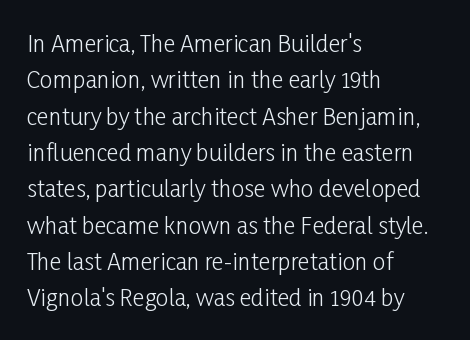
Compared with typical paragraphs, the rows here are spaced about the same. The letterforms sit at book weight or below. Ascenders rise straight up at ninety degrees. The lines are quadded left. Check the space under the baseline: it is left empty. Tracking value appears to be zero — textbook default spacing.
